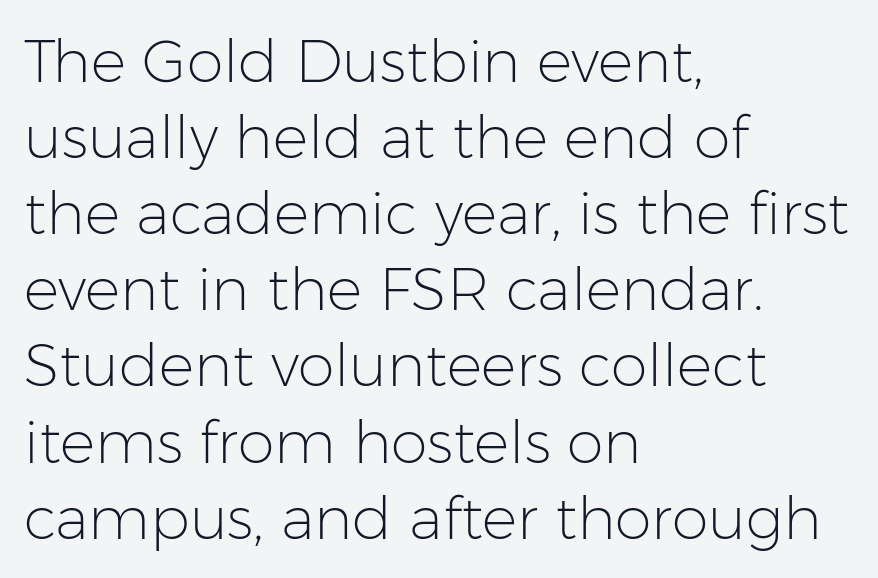
{"serif": "no", "italic": "no", "bold": "no", "weight": "light", "width": "normal", "stroke_contrast": "low", "x_height": "medium", "monospaced": "no", "underline": "no", "align": "left", "line_spacing": "normal", "line_spacing_ratio": 1.29, "letter_spacing": "normal", "letter_spacing_em": 0.0, "glyph_px": 59}
